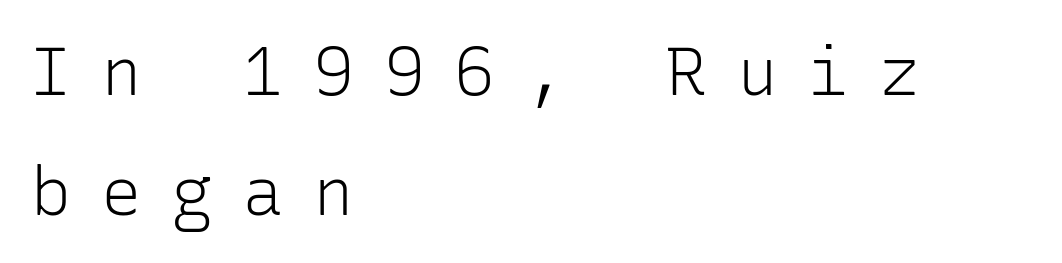
Q: Is the text bold? A: No.
Q: Is the text italic (slanted)? A: No, it is upright.
Q: Is the typeface a serif or a sans-serif typeface? A: Sans-serif.
Q: Is the text underlined? A: No.
Q: How is the paragraph aligned? A: Left-aligned.
Q: Is the spacing between letters normal or unusually wide? A: Unusually wide.
Q: Width (condensed, normal, or wide)? A: Normal.
Q: Stroke contrast? A: Low.
Q: x-height? A: Medium.
Q: Monospaced? A: Yes.
